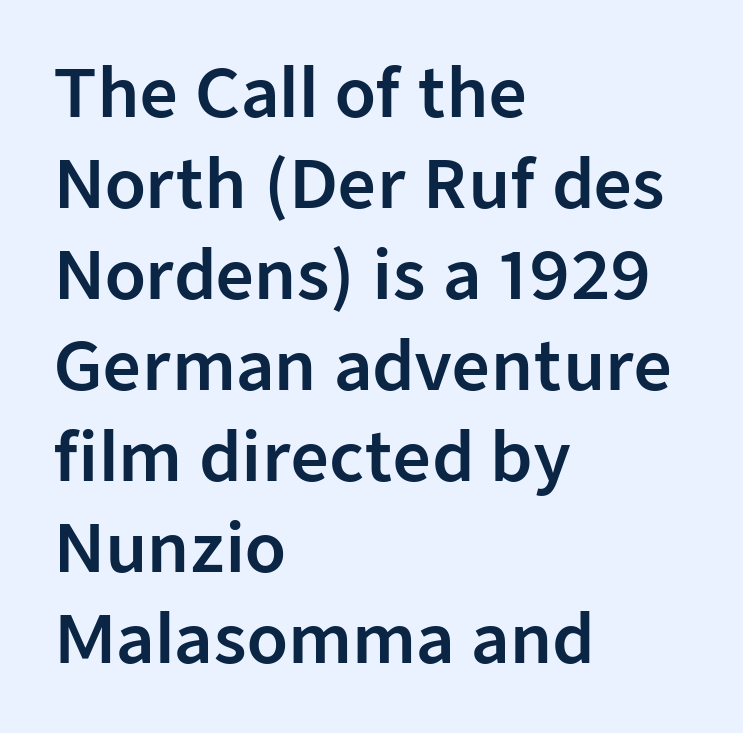
A clean baseline with only descenders dipping below it. Each letter's strokes conclude bluntly, with no projecting serifs. Is this a fixed-width face? No — the glyphs have proportional, varying widths. Tracking value appears to be zero — textbook default spacing. Horizontal bands of white between lines are of average thickness. Where is the straight margin? On the left.
